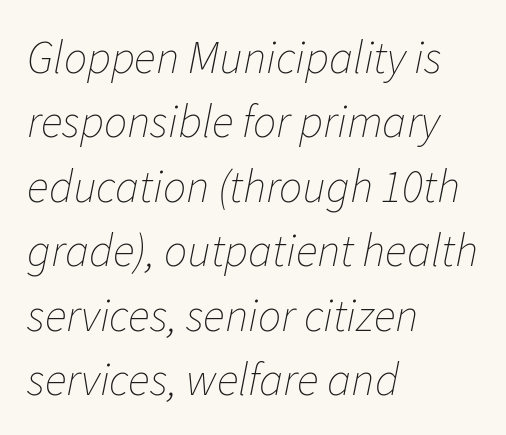
Letters rest on an invisible, unmarked baseline. This rendering uses left alignment, leaving the right contour irregular. In terms of letterspacing, this is plain default setting. Unbolded letterforms with no extra heft. Here the designer chose a conventional face with non-uniform glyph widths. Each new line begins a customary step beneath the previous one.
